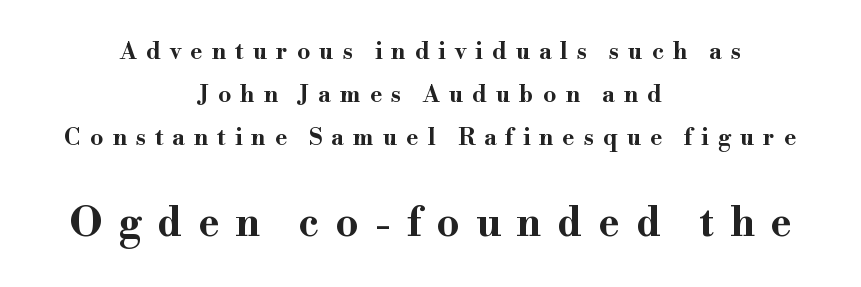
Q: Is the text bold? A: Yes.
Q: Is the text italic (slanted)? A: No, it is upright.
Q: Is the typeface a serif or a sans-serif typeface? A: Serif.
Q: Is the text underlined? A: No.
Q: How is the paragraph aligned? A: Centered.
Q: Is the spacing between letters normal or unusually wide? A: Unusually wide.
Q: Which block of text is set in a larger size, the first (top) or the second (bottom)? A: The second (bottom) one.
Q: Width (condensed, normal, or wide)? A: Wide.
Q: Stroke contrast? A: High.
Q: x-height? A: Small.
Q: Monospaced? A: No.
